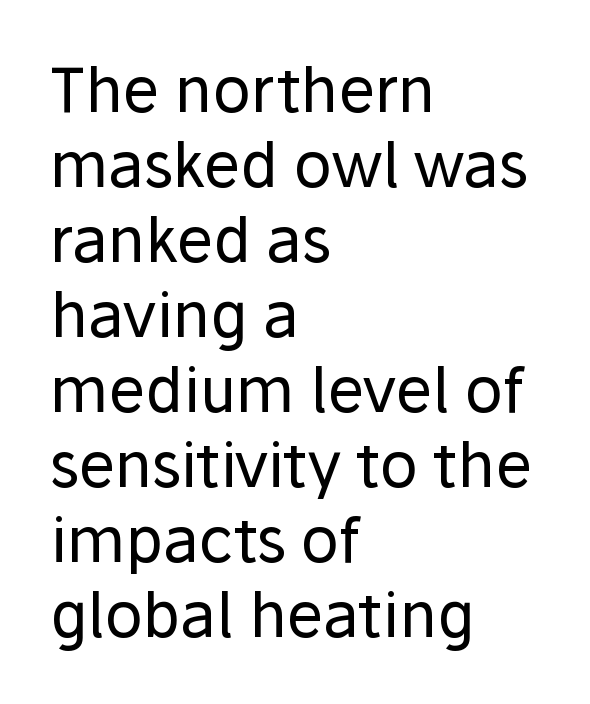
Q: Is the text bold? A: No.
Q: Is the text italic (slanted)? A: No, it is upright.
Q: Is the typeface a serif or a sans-serif typeface? A: Sans-serif.
Q: Is the text underlined? A: No.
Q: How is the paragraph aligned? A: Left-aligned.
Q: Is the spacing between letters normal or unusually wide? A: Normal.
Q: Width (condensed, normal, or wide)? A: Normal.
Q: Stroke contrast? A: Low.
Q: x-height? A: Medium.
Q: Monospaced? A: No.
